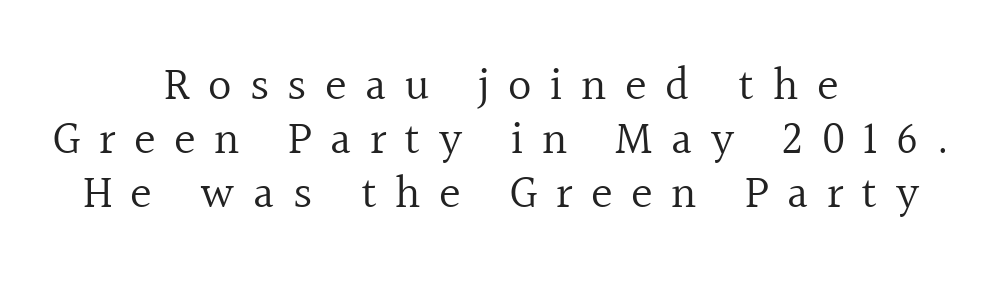
Vertical stems look standard width or narrower in stroke. Spacing verdict: proportional, widths tailored to each character. Horizontally, the lines are justified to the midpoint only. This is the regular roman posture of the typeface. This rendering employs a face with finishing strokes, i.e., a serif.
